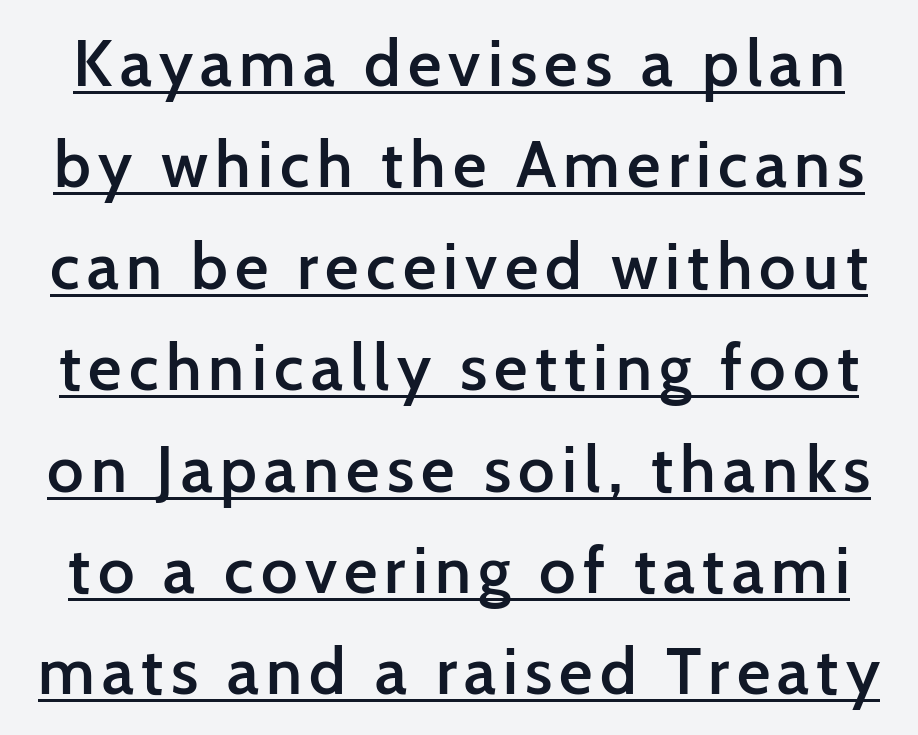
Think of a printed novel: that variable character pitch is what you see here. The face used here is a semibold: visibly heavier than regular, lighter than bold. In designer terms, the underline attribute is active on this setting. Notice how the stems are strictly vertical — no italics here. This rendering employs a face without finishing strokes, i.e., a sans-serif. Is there much room between lines? A standard amount, neither cramped nor airy.
